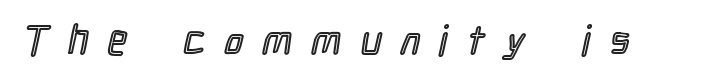
{"width": "condensed", "x_height": "medium", "monospaced": "no", "underline": "no", "letter_spacing": "wide", "letter_spacing_em": 0.48, "glyph_px": 41}
